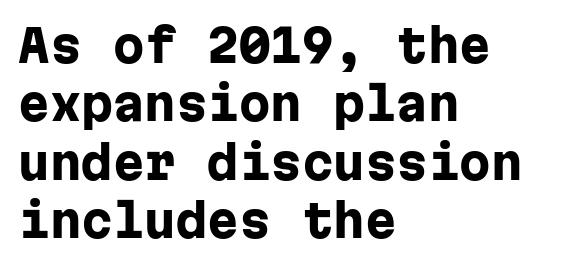
The image shows 45 px heavy sans-serif type, upright, monospaced; set left-aligned, normal line spacing (1.3x), normal letter spacing, not underlined; low stroke contrast and a medium x-height.
